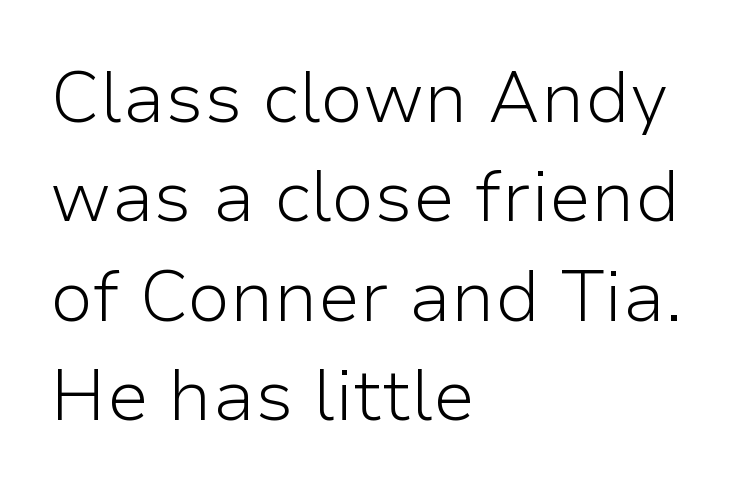
The image shows 71 px light sans-serif type, upright; set left-aligned, normal line spacing (1.4x), normal letter spacing, not underlined; low stroke contrast and a medium x-height.
